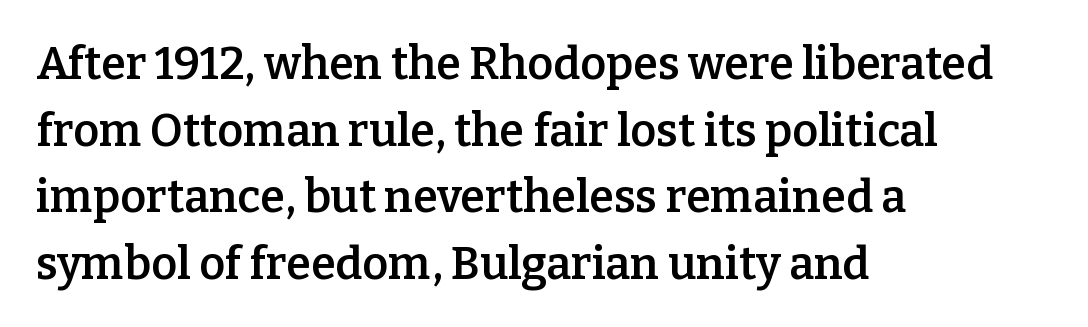
The image shows 45 px semibold serif type, upright; set left-aligned, normal line spacing (1.48x), normal letter spacing, not underlined; low stroke contrast and a medium x-height.
